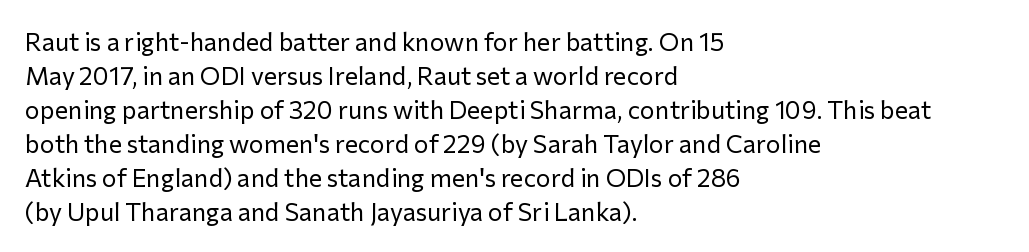
Q: Is the text bold? A: No.
Q: Is the text italic (slanted)? A: No, it is upright.
Q: Is the text underlined? A: No.
Q: How is the paragraph aligned? A: Left-aligned.
Q: Is the spacing between letters normal or unusually wide? A: Normal.
Q: Is the spacing between lines tight, normal or loose? A: Normal.
